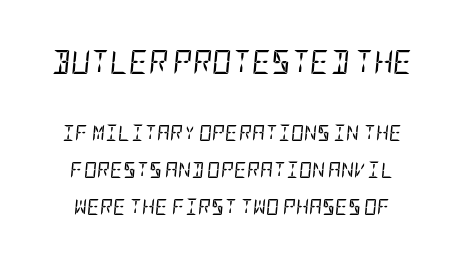
Baseline-to-baseline distance is far greater than the letter height. A quiet, ordinary-to-light weight characterises the typeface. Students, note that the glyphs here touch the page at normal intervals. Italic? Definitely — the glyphs are oblique.
